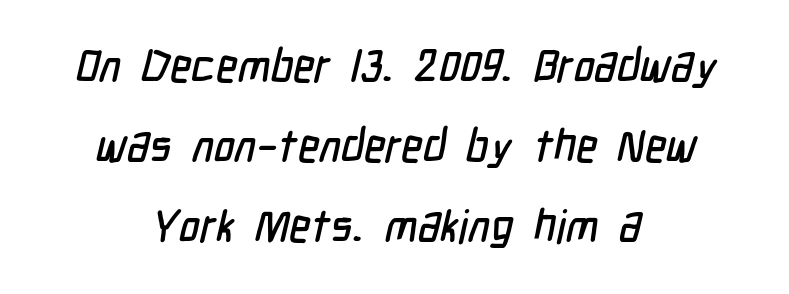
The image shows 45 px condensed sans-serif type; set centered, line spacing 1.78x, normal letter spacing, not underlined; low stroke contrast and a medium x-height.
